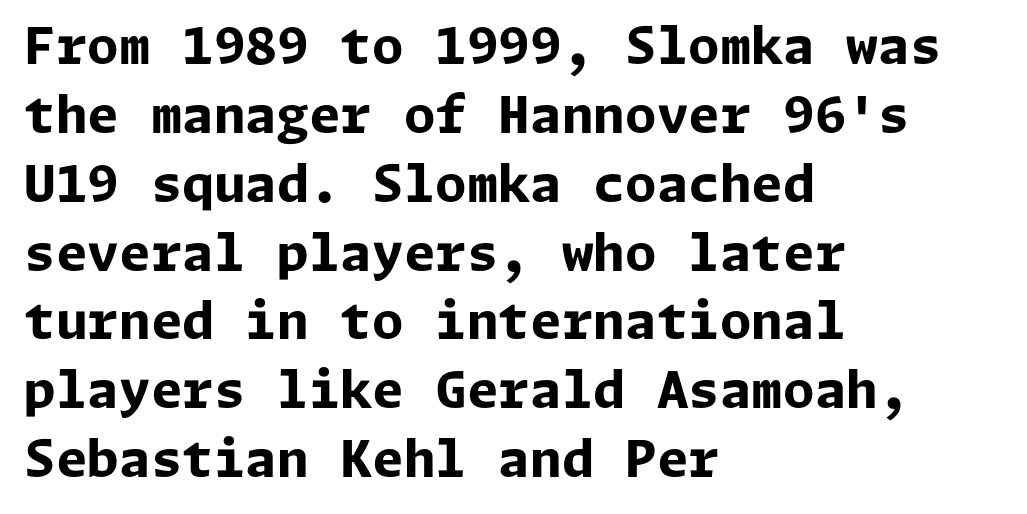
Strong, thick strokes mark this as bold type. The designer went with a sans here, leaving each stem footless. Nobody drew a line under any word here. The font's upright variant was chosen for this text. A normal amount of white space separates one row of letters from the next.
